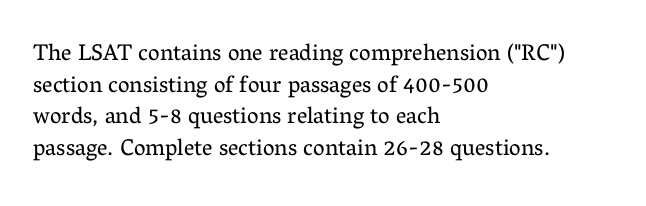
Q: Is the text bold? A: No.
Q: Is the text italic (slanted)? A: No, it is upright.
Q: Is the text underlined? A: No.
Q: How is the paragraph aligned? A: Left-aligned.
Q: Is the spacing between letters normal or unusually wide? A: Normal.
Q: Is the spacing between lines tight, normal or loose? A: Normal.
